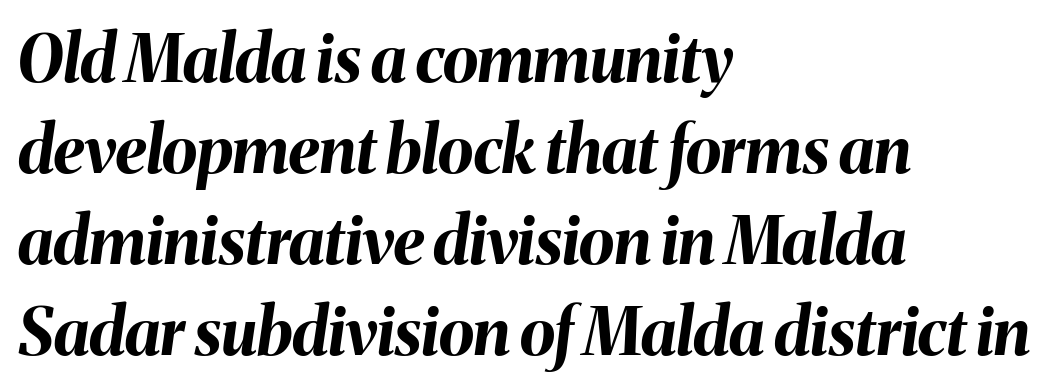
Baseline-to-baseline distance is the conventional proportion of letter height. Observe the ordinary spacing: letters are neighbours, not strangers. No word sits above an underline. You can tell it's italic because the verticals aren't actually vertical. This is heavy type, rendered in bold.
